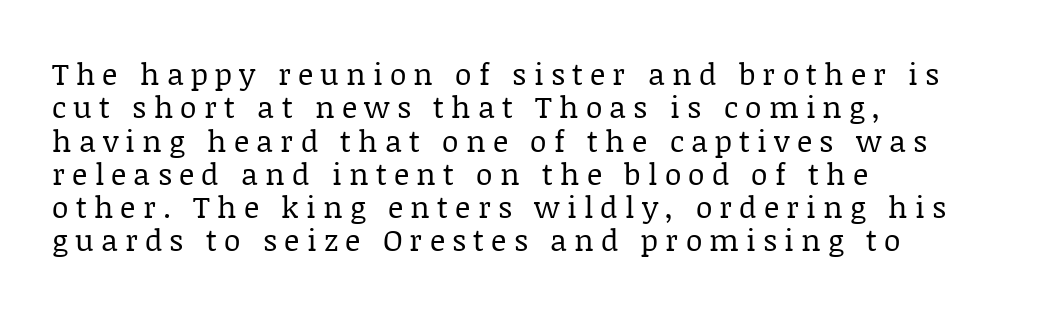
The weight tops out at a normal text grade. This sample has the flowing, uneven cadence of proportional lettering. Caption: expanded tracking, letters set apart. The typeface chosen for these lines features serifs. If you drew a ruler down the left edge, every line would touch it. Letters rest on an invisible, unmarked baseline.
